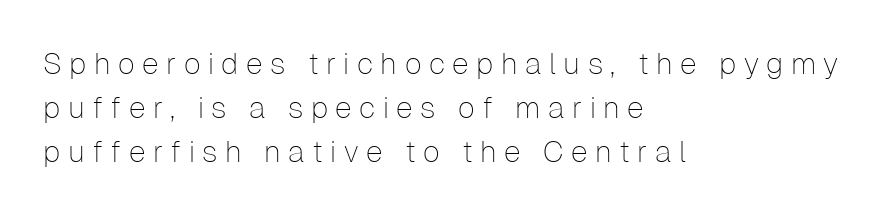
The strokes carry an ordinary text weight at most. Is this a fixed-width face? No — the glyphs have proportional, varying widths. Observe the absence of serifs on each vertical stroke in this sample. The lines sit at an ordinary, default distance from one another. Layout note: lines flush left. Nobody drew a line under any word here.
